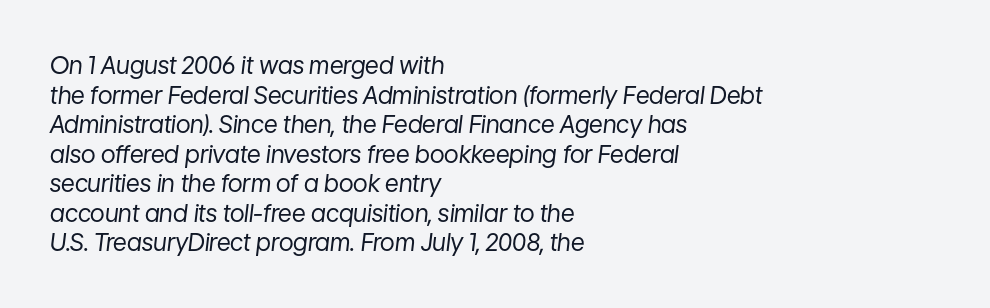
The passage is arranged the way most books set body copy — flush left. This rendering leaves character spacing at its baseline value. The glyphs look as if they've been sheared to an angle. Bold? No — there's no thickening of the strokes.
